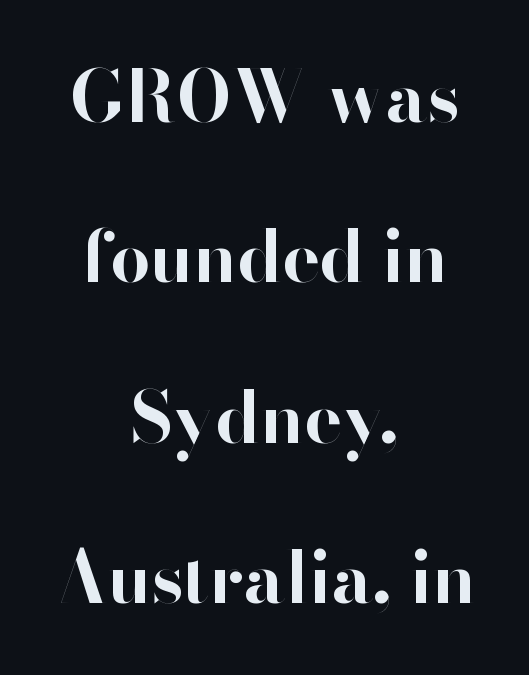
The image shows 71 px bold sans-serif type, upright; set centered, loose line spacing (2.26x), normal letter spacing, not underlined; high stroke contrast and a small x-height.
